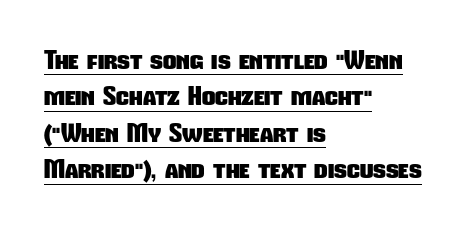
The image shows 26 px bold type; set left-aligned, normal line spacing (1.4x), normal letter spacing, underlined.
